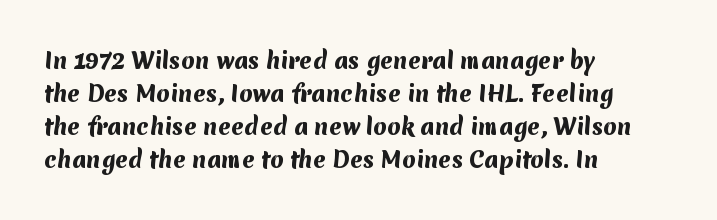
The words here are not underlined. The gaps between neighbouring characters are ordinary and unremarkable. The strokes are fattened all the way to bold. Summary of vertical rhythm: regular, with standard interline spacing. The paragraph has a hard left edge and a soft right edge.
